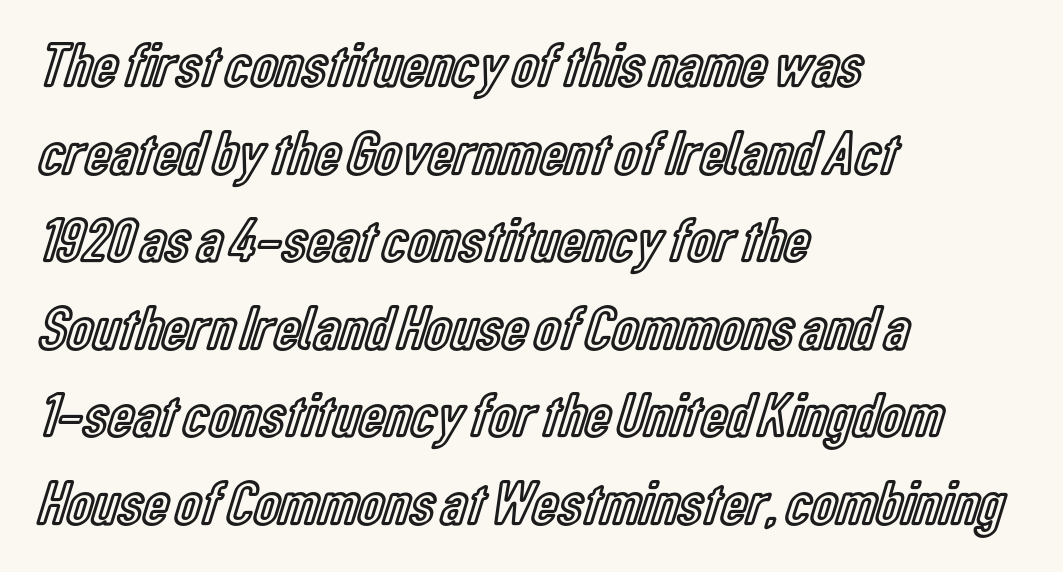
Q: Is the text italic (slanted)? A: Yes.
Q: Is the text underlined? A: No.
Q: How is the paragraph aligned? A: Left-aligned.
Q: Is the spacing between letters normal or unusually wide? A: Normal.
Q: Is the spacing between lines tight, normal or loose? A: Normal.
Q: Width (condensed, normal, or wide)? A: Condensed.
Q: x-height? A: Medium.
Q: Monospaced? A: No.
